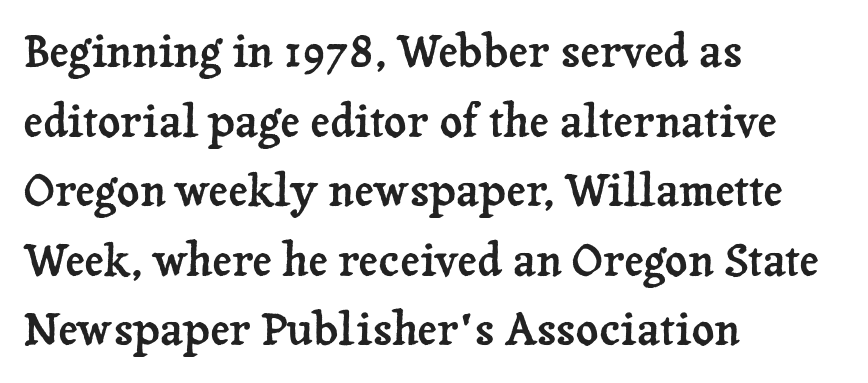
Which margin do the lines hug? The left one — the right edge is uneven. The passage shown stacks its lines at a standard gap. Check the space under the baseline: it is left empty. A typesetter would mark this as roman, not italic. The face used here is seriffed, in the tradition of book romans. You could call the tracking neutral — neither tight nor loose.
